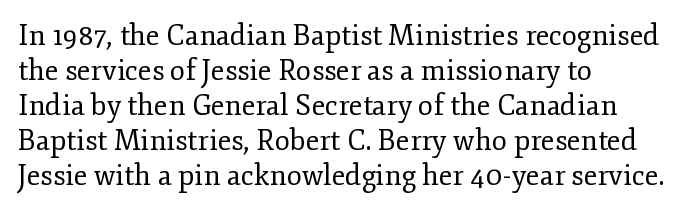
{"serif": "yes", "italic": "no", "bold": "no", "weight": "regular", "width": "normal", "stroke_contrast": "low", "x_height": "small", "monospaced": "no", "underline": "no", "align": "left", "line_spacing": "normal", "line_spacing_ratio": 1.25, "letter_spacing": "normal", "letter_spacing_em": 0.0, "glyph_px": 28}
